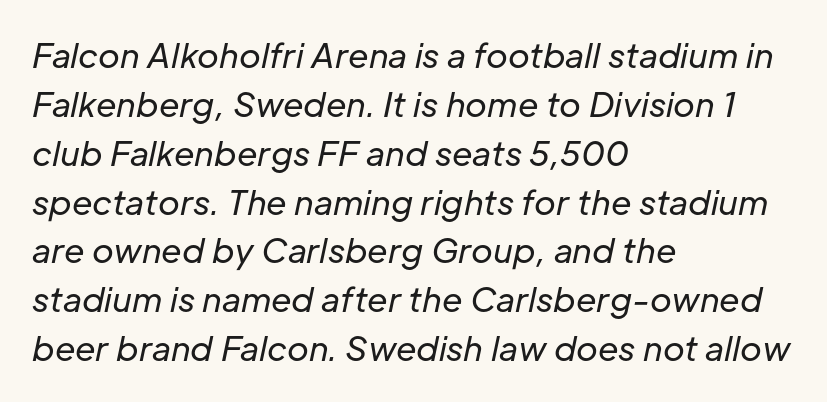
Q: Is the text bold? A: No.
Q: Is the text italic (slanted)? A: Yes, it leans right by about 12 degrees.
Q: Is the text underlined? A: No.
Q: How is the paragraph aligned? A: Left-aligned.
Q: Is the spacing between letters normal or unusually wide? A: Normal.
Q: Is the spacing between lines tight, normal or loose? A: Normal.
Q: Width (condensed, normal, or wide)? A: Normal.
Q: Stroke contrast? A: Low.
Q: x-height? A: Medium.
Q: Monospaced? A: No.
